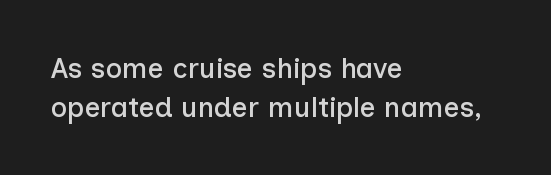
Q: Is the text italic (slanted)? A: No, it is upright.
Q: Is the typeface a serif or a sans-serif typeface? A: Sans-serif.
Q: Is the text underlined? A: No.
Q: How is the paragraph aligned? A: Left-aligned.
Q: Is the spacing between letters normal or unusually wide? A: Normal.
Q: Is the spacing between lines tight, normal or loose? A: Normal.
Q: Width (condensed, normal, or wide)? A: Normal.
Q: Stroke contrast? A: Low.
Q: x-height? A: Medium.
Q: Monospaced? A: No.
